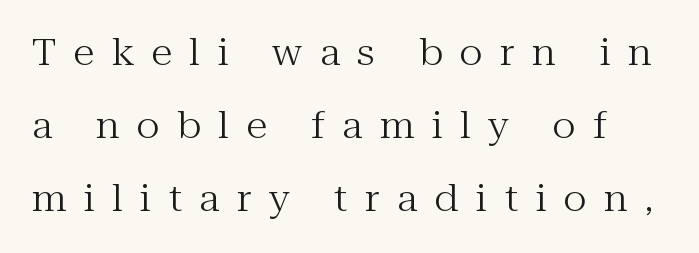
Rows of type keep a wide berth in the vertical direction. Each stroke keeps to a modest, everyday thickness or less. The area under the type is left untouched. No italicization has been applied; the sample stays upright. Spacing verdict: proportional, widths tailored to each character. A typesetter would label this face a serif.
